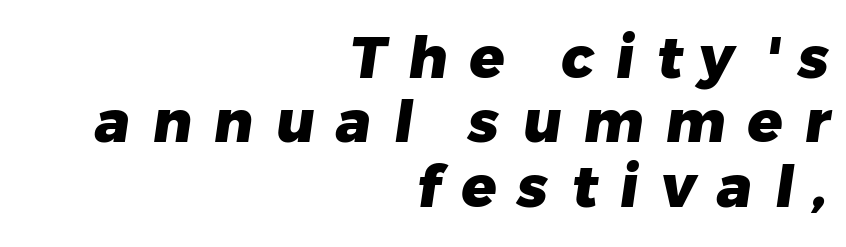
Q: Is the text bold? A: Yes.
Q: Is the typeface a serif or a sans-serif typeface? A: Sans-serif.
Q: Is the text underlined? A: No.
Q: How is the paragraph aligned? A: Right-aligned.
Q: Is the spacing between letters normal or unusually wide? A: Unusually wide.
Q: Is the spacing between lines tight, normal or loose? A: Tight.
Q: Width (condensed, normal, or wide)? A: Normal.
Q: Stroke contrast? A: Low.
Q: x-height? A: Medium.
Q: Monospaced? A: No.
